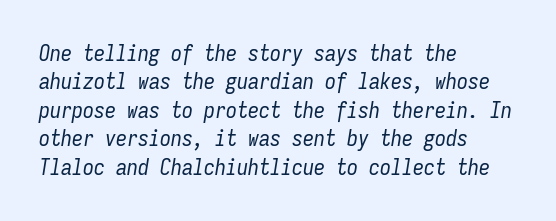
Horizontal bands of white between lines are of average thickness. Tall strokes in this sample are angled rather than plumb. Letters rest on an invisible, unmarked baseline. Nobody touched the tracking dial on this one. Stems and bowls with no extra thickness — not bold.
